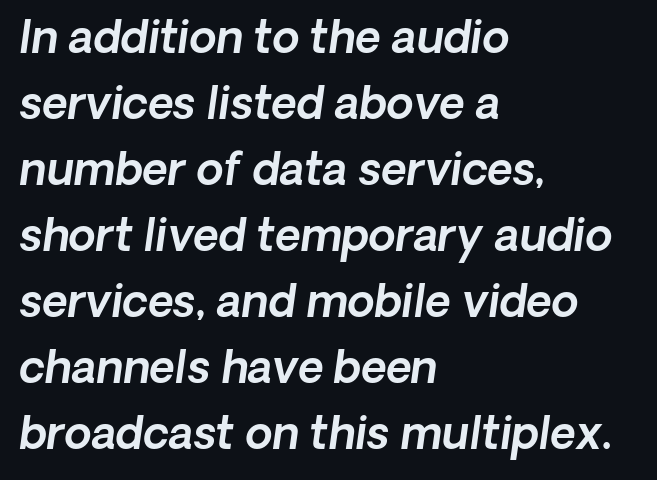
{"italic": "yes", "lean": "right", "slant_degrees": 8, "width": "normal", "x_height": "medium", "monospaced": "no", "underline": "no", "align": "left", "line_spacing": "normal", "line_spacing_ratio": 1.5, "letter_spacing": "normal", "letter_spacing_em": 0.0, "glyph_px": 44}
